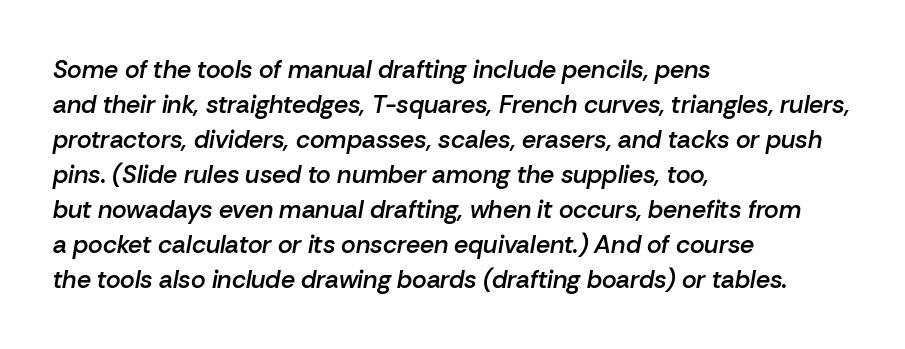
Q: Is the text bold? A: Semi-bold.
Q: Is the text italic (slanted)? A: Yes, it leans right by about 10 degrees.
Q: Is the text underlined? A: No.
Q: How is the paragraph aligned? A: Left-aligned.
Q: Is the spacing between letters normal or unusually wide? A: Normal.
Q: Is the spacing between lines tight, normal or loose? A: Normal.
